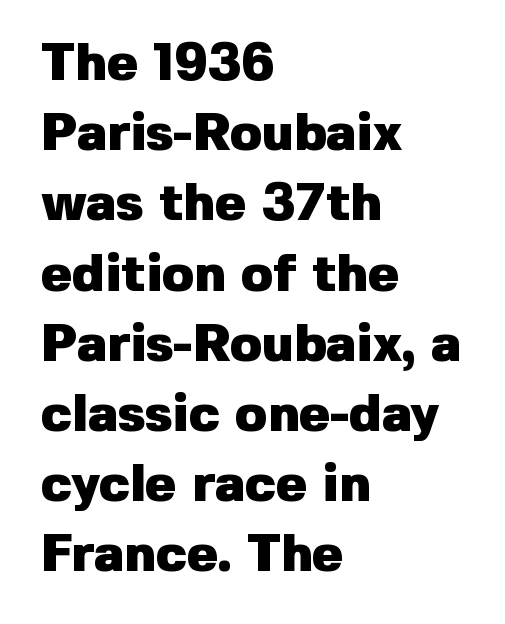
{"serif": "no", "italic": "no", "bold": "yes", "weight": "heavy", "width": "normal", "stroke_contrast": "low", "x_height": "medium", "monospaced": "no", "underline": "no", "align": "left", "line_spacing": "normal", "line_spacing_ratio": 1.35, "letter_spacing": "normal", "letter_spacing_em": 0.0, "glyph_px": 52}
